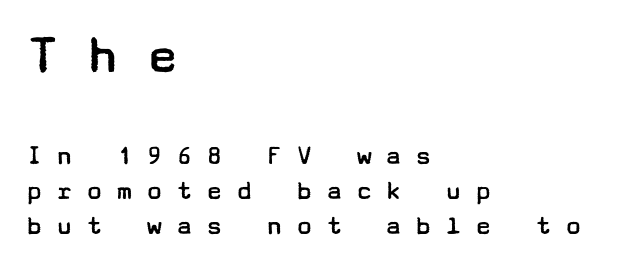
Where is the straight margin? On the left. Two sizes are in play, and the larger belongs to the first block. Beneath every word, the page is bare. Does the type have serifs? No, each stem ends abruptly. Between one letter and the next there's a generous, obvious gap.
